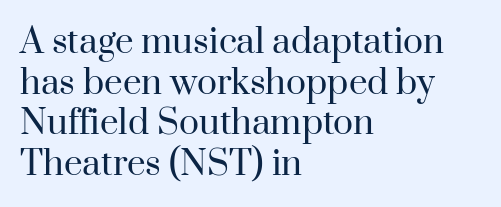
Q: Is the text bold? A: No.
Q: Is the text italic (slanted)? A: No, it is upright.
Q: Is the typeface a serif or a sans-serif typeface? A: Serif.
Q: Is the text underlined? A: No.
Q: How is the paragraph aligned? A: Left-aligned.
Q: Is the spacing between letters normal or unusually wide? A: Normal.
Q: Width (condensed, normal, or wide)? A: Normal.
Q: Stroke contrast? A: High.
Q: x-height? A: Small.
Q: Monospaced? A: No.
